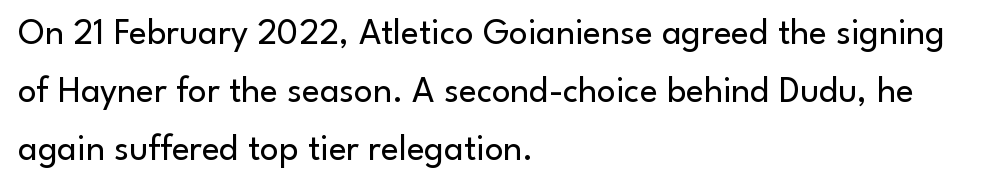
{"serif": "no", "italic": "no", "bold": "no", "weight": "regular", "width": "normal", "stroke_contrast": "low", "x_height": "small", "monospaced": "no", "underline": "no", "align": "left", "line_spacing": "normal", "line_spacing_ratio": 1.57, "letter_spacing": "normal", "letter_spacing_em": 0.0, "glyph_px": 37}
